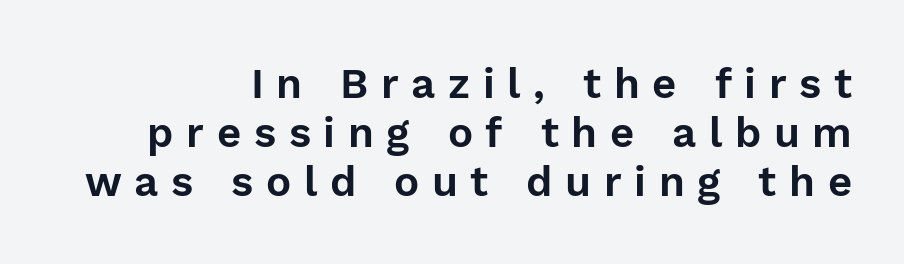
Q: Is the text italic (slanted)? A: No, it is upright.
Q: Is the typeface a serif or a sans-serif typeface? A: Sans-serif.
Q: Is the text underlined? A: No.
Q: How is the paragraph aligned? A: Right-aligned.
Q: Is the spacing between letters normal or unusually wide? A: Unusually wide.
Q: Width (condensed, normal, or wide)? A: Normal.
Q: Stroke contrast? A: Low.
Q: x-height? A: Medium.
Q: Monospaced? A: No.
